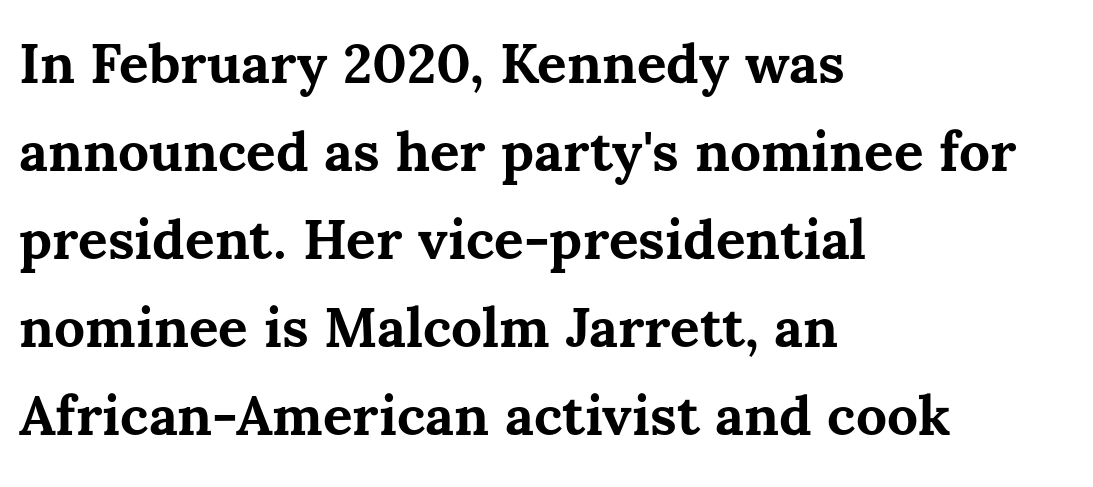
{"italic": "no", "bold": "yes", "weight": "bold", "width": "normal", "stroke_contrast": "medium", "x_height": "medium", "monospaced": "no", "underline": "no", "align": "left", "line_spacing": "normal", "line_spacing_ratio": 1.6, "letter_spacing": "normal", "letter_spacing_em": 0.0, "glyph_px": 55}
